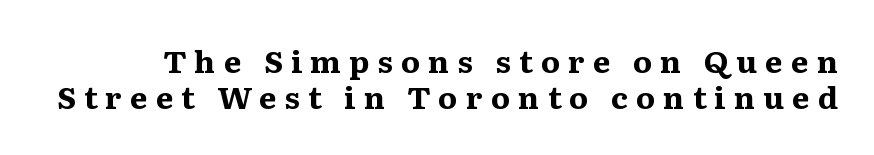
Q: Is the text bold? A: Yes.
Q: Is the text italic (slanted)? A: No, it is upright.
Q: Is the typeface a serif or a sans-serif typeface? A: Serif.
Q: Is the text underlined? A: No.
Q: Is the spacing between letters normal or unusually wide? A: Unusually wide.
Q: Width (condensed, normal, or wide)? A: Normal.
Q: Stroke contrast? A: Medium.
Q: x-height? A: Medium.
Q: Monospaced? A: No.
